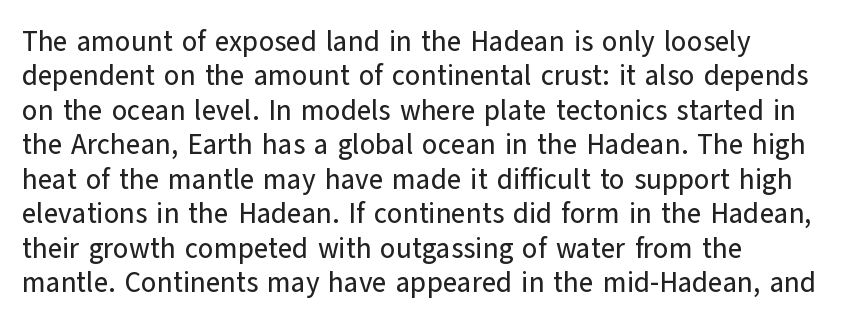
The image shows 28 px sans-serif type, upright; set left-aligned, line spacing 1.23x, normal letter spacing, not underlined; low stroke contrast and a medium x-height.
